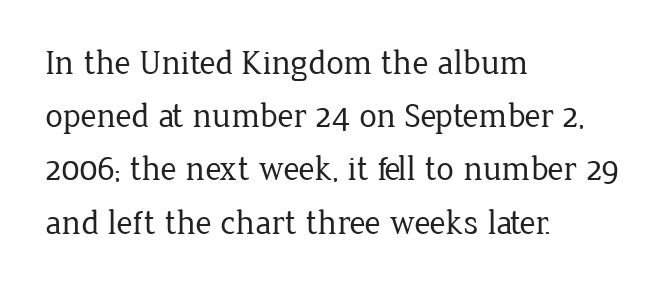
Q: Is the text bold? A: No.
Q: Is the text italic (slanted)? A: No, it is upright.
Q: Is the typeface a serif or a sans-serif typeface? A: Serif.
Q: Is the text underlined? A: No.
Q: How is the paragraph aligned? A: Left-aligned.
Q: Is the spacing between letters normal or unusually wide? A: Normal.
Q: Is the spacing between lines tight, normal or loose? A: Normal.
Q: Width (condensed, normal, or wide)? A: Normal.
Q: Stroke contrast? A: Low.
Q: x-height? A: Medium.
Q: Monospaced? A: No.
